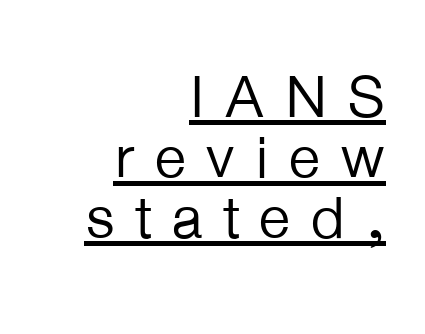
The axis of the letterforms is exactly vertical. Letters have the restrained weight of plain body copy at most. These lines stack with their right ends in a neat column. The lines are packed closely together with very little leading.
